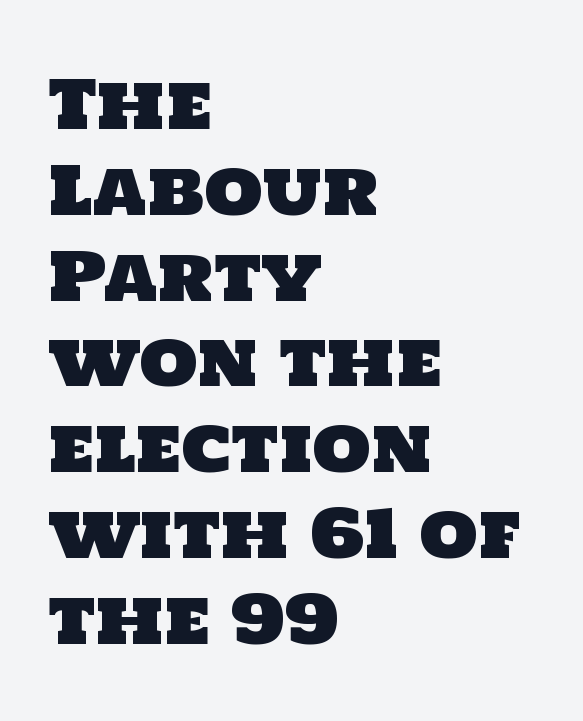
{"serif": "no", "width": "normal", "stroke_contrast": "low", "x_height": "large", "monospaced": "no", "underline": "no", "align": "left", "line_spacing": "normal", "line_spacing_ratio": 1.28, "letter_spacing": "normal", "letter_spacing_em": 0.0, "glyph_px": 67}
